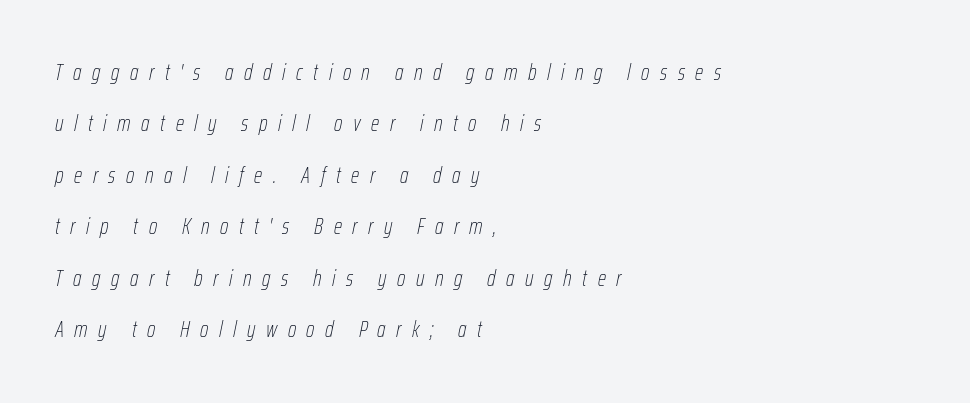
Q: Is the text bold? A: No.
Q: Is the text italic (slanted)? A: Yes, it leans right by about 12 degrees.
Q: Is the text underlined? A: No.
Q: How is the paragraph aligned? A: Left-aligned.
Q: Is the spacing between letters normal or unusually wide? A: Unusually wide.
Q: Is the spacing between lines tight, normal or loose? A: Loose.
